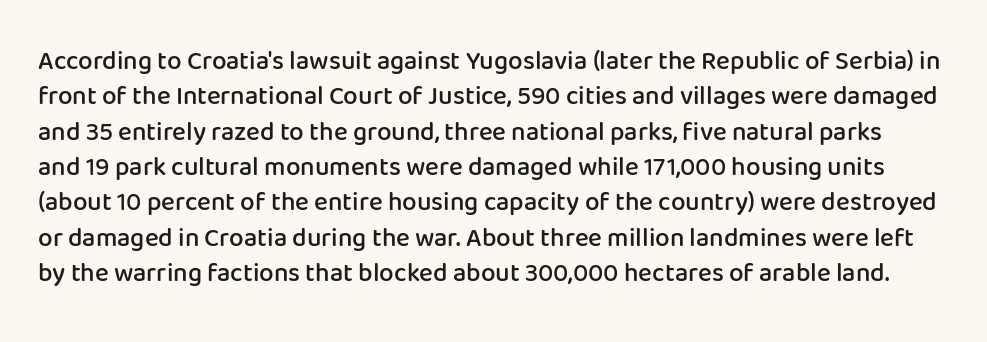
The image shows 26 px text type, upright; set normal line spacing (1.36x), normal letter spacing, not underlined.
